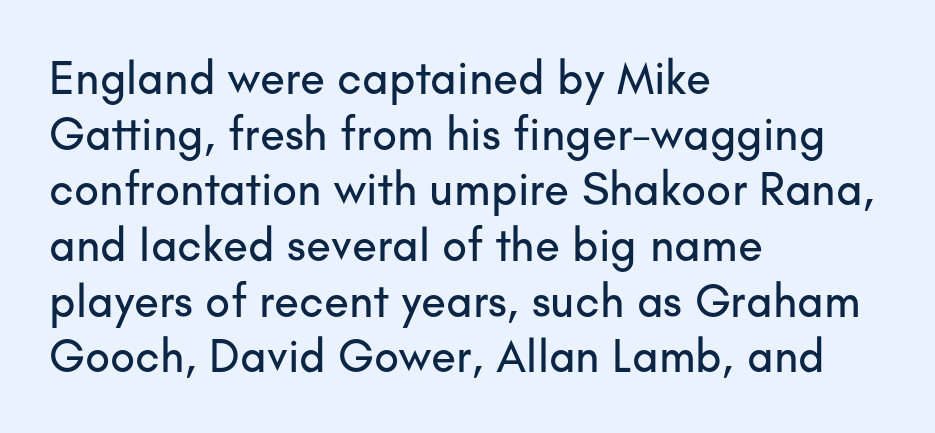
Q: Is the text italic (slanted)? A: No, it is upright.
Q: Is the typeface a serif or a sans-serif typeface? A: Sans-serif.
Q: Is the text underlined? A: No.
Q: How is the paragraph aligned? A: Left-aligned.
Q: Is the spacing between letters normal or unusually wide? A: Normal.
Q: Width (condensed, normal, or wide)? A: Normal.
Q: Stroke contrast? A: Low.
Q: x-height? A: Small.
Q: Monospaced? A: No.
